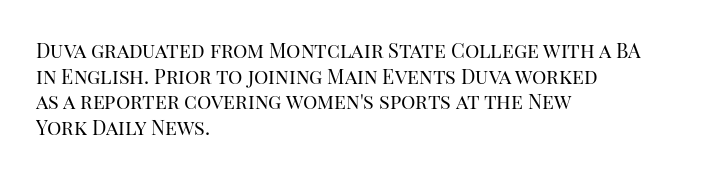
Q: Is the text bold? A: No.
Q: Is the text italic (slanted)? A: No, it is upright.
Q: Is the text underlined? A: No.
Q: How is the paragraph aligned? A: Left-aligned.
Q: Is the spacing between letters normal or unusually wide? A: Normal.
Q: Is the spacing between lines tight, normal or loose? A: Normal.
